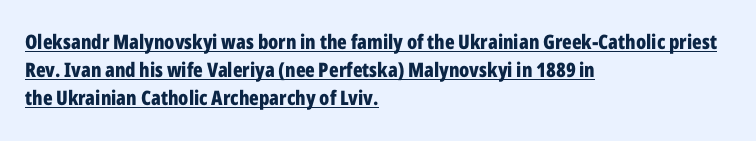
{"italic": "no", "bold": "yes", "underline": "yes", "align": "left", "line_spacing": "normal", "line_spacing_ratio": 1.41, "letter_spacing": "normal", "letter_spacing_em": 0.0, "glyph_px": 20}
